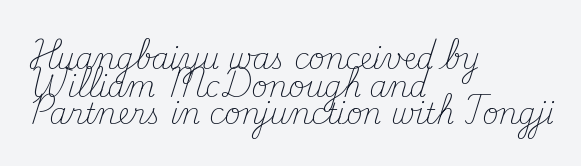
{"serif": "yes", "bold": "no", "weight": "light", "width": "normal", "stroke_contrast": "medium", "x_height": "small", "monospaced": "no", "underline": "no", "align": "left", "line_spacing": "tight", "line_spacing_ratio": 0.99, "letter_spacing": "normal", "letter_spacing_em": 0.0, "glyph_px": 28}
